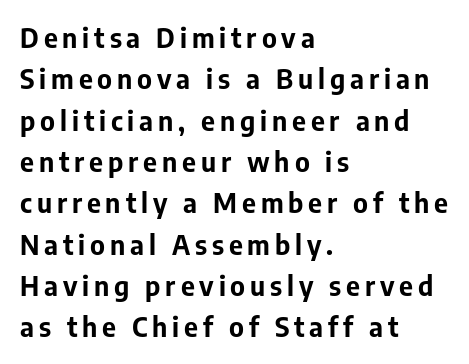
{"italic": "no", "bold": "yes", "underline": "no", "align": "left", "line_spacing": "normal", "line_spacing_ratio": 1.53, "glyph_px": 27}
